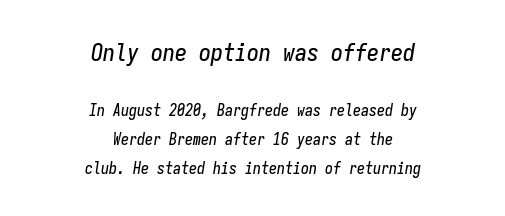
Q: Is the text italic (slanted)? A: Yes, it leans right by about 9 degrees.
Q: Is the text underlined? A: No.
Q: How is the paragraph aligned? A: Centered.
Q: Is the spacing between letters normal or unusually wide? A: Normal.
Q: Which block of text is set in a larger size, the first (top) or the second (bottom)? A: The first (top) one.
